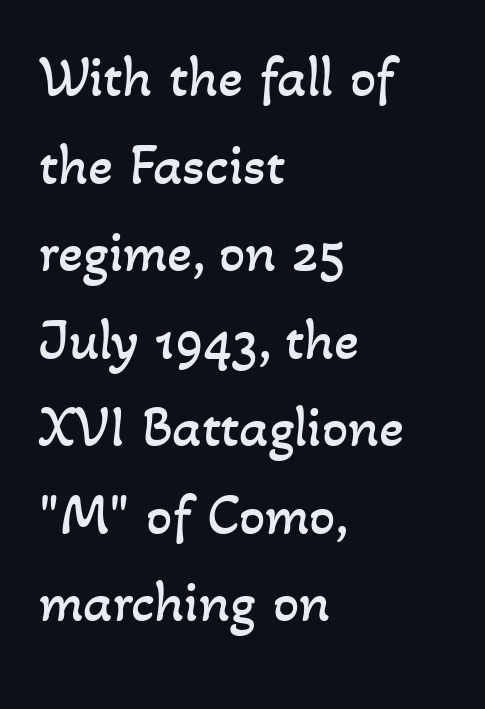
Q: Is the text bold? A: No.
Q: Is the text underlined? A: No.
Q: How is the paragraph aligned? A: Left-aligned.
Q: Is the spacing between letters normal or unusually wide? A: Normal.
Q: Is the spacing between lines tight, normal or loose? A: Normal.
Q: Width (condensed, normal, or wide)? A: Normal.
Q: Stroke contrast? A: Low.
Q: x-height? A: Small.
Q: Monospaced? A: No.
